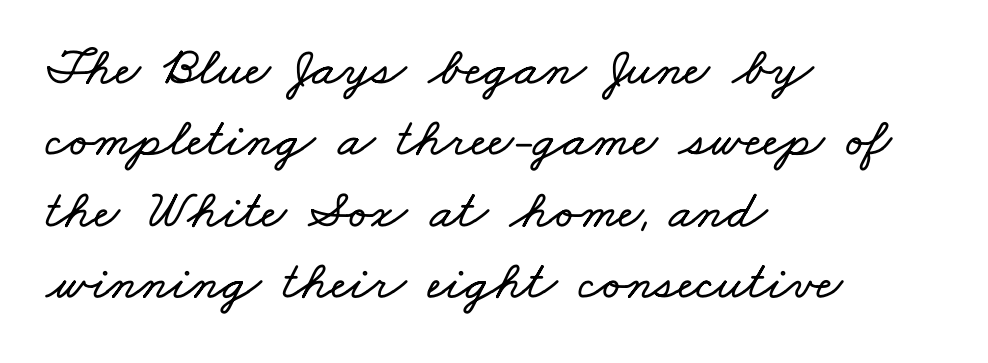
{"width": "wide", "stroke_contrast": "low", "x_height": "small", "monospaced": "no", "underline": "no", "align": "left", "line_spacing": "normal", "line_spacing_ratio": 1.3, "letter_spacing": "normal", "letter_spacing_em": 0.0, "glyph_px": 55}
